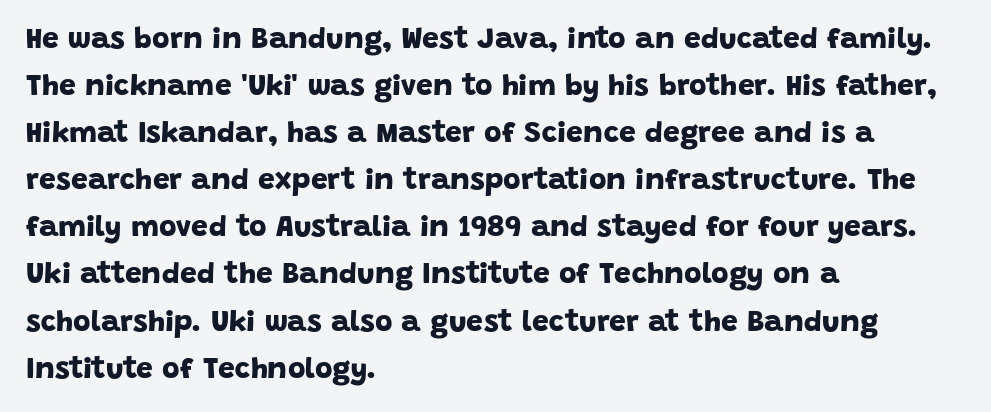
Q: Is the text bold? A: Yes.
Q: Is the typeface a serif or a sans-serif typeface? A: Sans-serif.
Q: Is the text underlined? A: No.
Q: How is the paragraph aligned? A: Left-aligned.
Q: Is the spacing between letters normal or unusually wide? A: Normal.
Q: Is the spacing between lines tight, normal or loose? A: Normal.
Q: Width (condensed, normal, or wide)? A: Normal.
Q: Stroke contrast? A: Low.
Q: x-height? A: Large.
Q: Monospaced? A: No.
